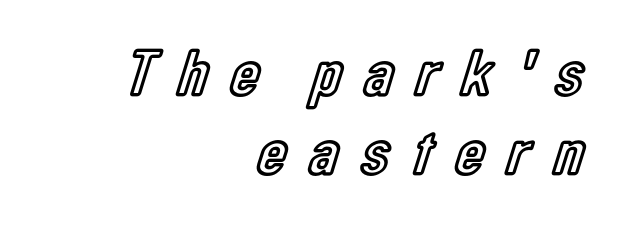
Q: Is the text italic (slanted)? A: Yes.
Q: Is the text underlined? A: No.
Q: How is the paragraph aligned? A: Right-aligned.
Q: Is the spacing between letters normal or unusually wide? A: Unusually wide.
Q: Width (condensed, normal, or wide)? A: Condensed.
Q: x-height? A: Medium.
Q: Monospaced? A: No.
